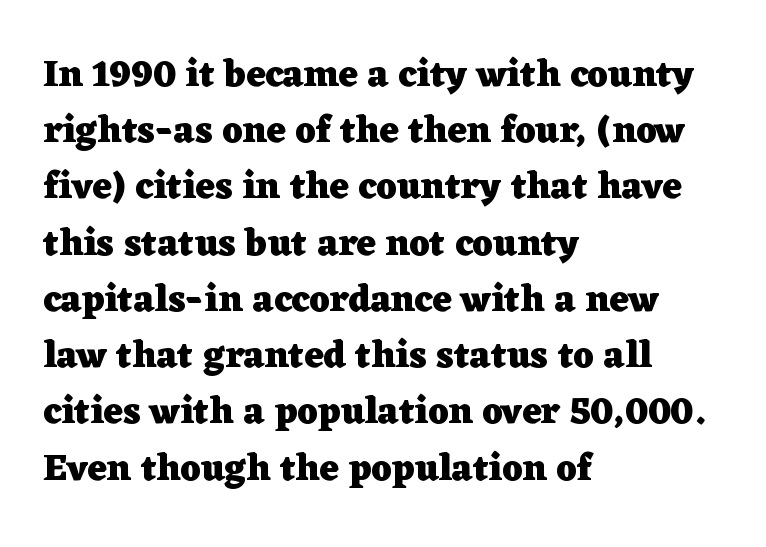
{"serif": "yes", "italic": "no", "bold": "yes", "weight": "heavy", "width": "wide", "stroke_contrast": "low", "x_height": "medium", "monospaced": "no", "underline": "no", "align": "left", "line_spacing": "normal", "line_spacing_ratio": 1.52, "letter_spacing": "normal", "letter_spacing_em": 0.0, "glyph_px": 37}
